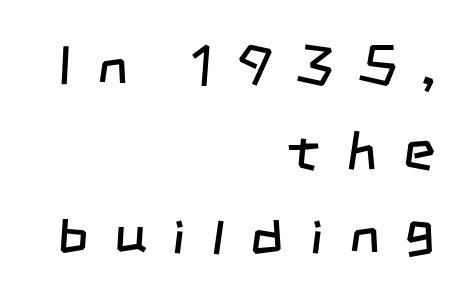
{"serif": "no", "bold": "no", "weight": "regular", "width": "condensed", "stroke_contrast": "low", "x_height": "large", "monospaced": "no", "underline": "no", "align": "right", "line_spacing": "normal", "line_spacing_ratio": 1.54, "letter_spacing": "wide", "letter_spacing_em": 0.47, "glyph_px": 55}
